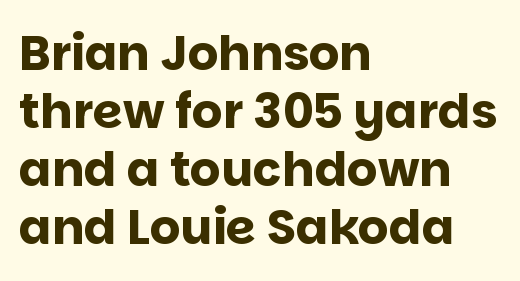
{"serif": "no", "italic": "no", "bold": "yes", "weight": "bold", "width": "normal", "stroke_contrast": "low", "x_height": "large", "monospaced": "no", "underline": "no", "align": "left", "line_spacing_ratio": 1.21, "letter_spacing": "normal", "letter_spacing_em": 0.0, "glyph_px": 48}
